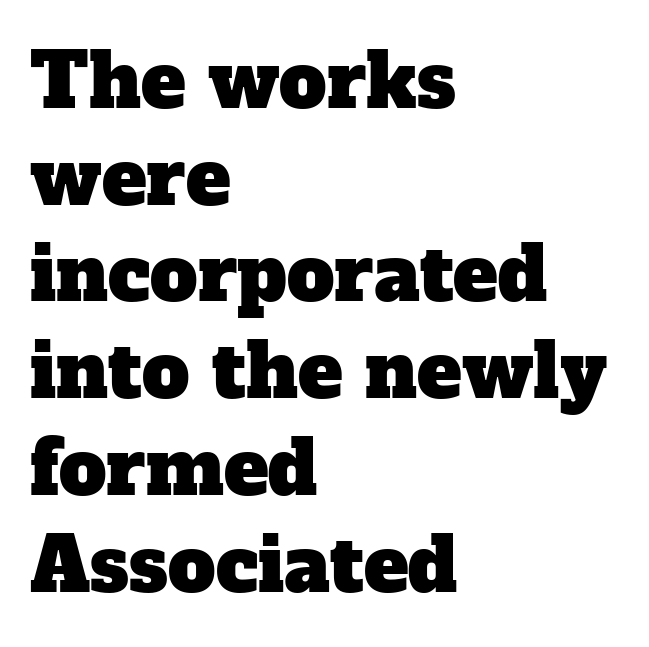
The image shows 75 px serif type; set left-aligned, normal line spacing (1.29x), normal letter spacing, not underlined; low stroke contrast and a medium x-height.
